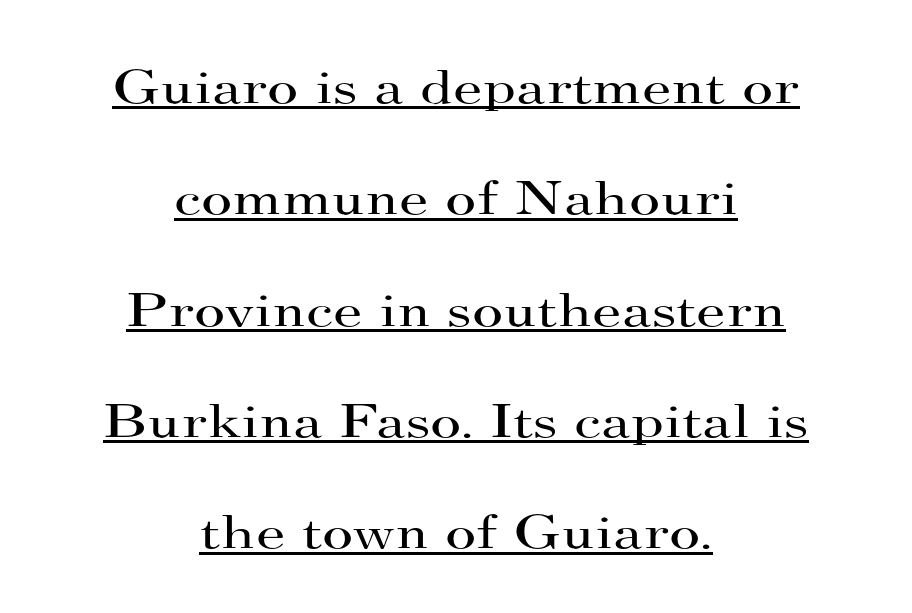
Is the block centered? Yes — each line is placed symmetrically about the middle. The rendering keeps characters at their native spacing. The block of text is sparse from top to bottom, with ample space between rows. Looks like regular typesetting: each glyph gets only the width it needs. This is underlined copy, the kind a proofreader might mark for attention. On a weight scale, this lands at 450 or below.
